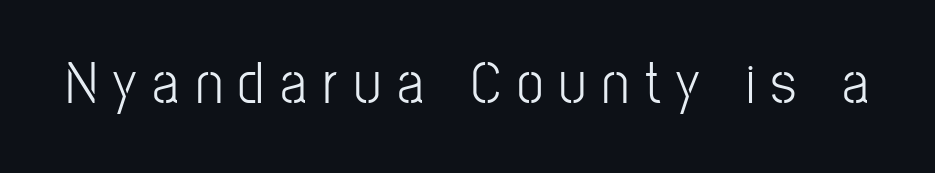
{"serif": "no", "italic": "no", "bold": "no", "weight": "light", "width": "condensed", "stroke_contrast": "low", "x_height": "medium", "monospaced": "no", "underline": "no", "letter_spacing": "wide", "letter_spacing_em": 0.27, "glyph_px": 60}
